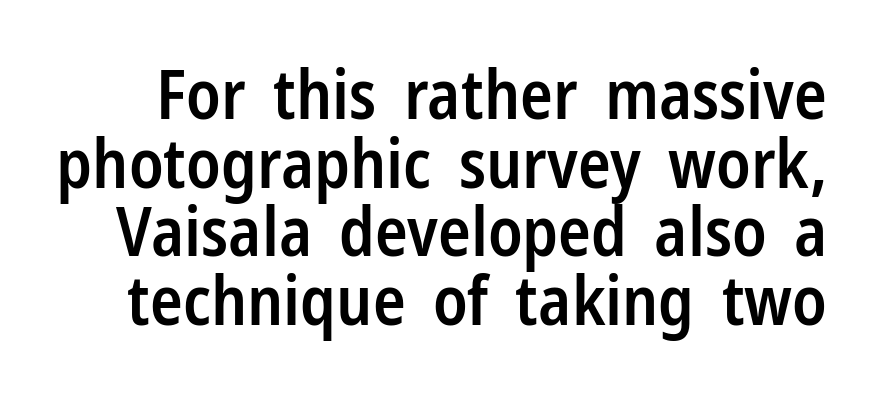
{"serif": "no", "italic": "no", "bold": "semi", "weight": "semibold", "width": "condensed", "stroke_contrast": "low", "x_height": "medium", "monospaced": "no", "underline": "no", "line_spacing": "tight", "line_spacing_ratio": 1.01, "letter_spacing": "normal", "letter_spacing_em": 0.0, "glyph_px": 68}
